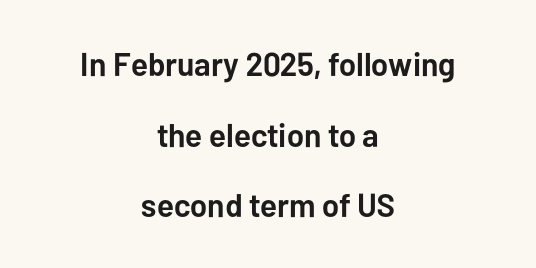
The image shows 33 px semibold sans-serif type, upright; set centered, loose line spacing (2.14x), normal letter spacing, not underlined; low stroke contrast and a medium x-height.
